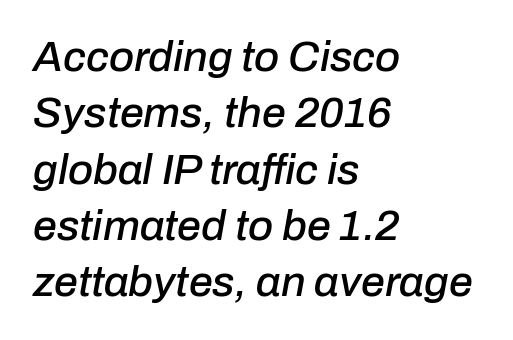
Q: Is the text italic (slanted)? A: Yes, it leans right by about 10 degrees.
Q: Is the text underlined? A: No.
Q: How is the paragraph aligned? A: Left-aligned.
Q: Is the spacing between letters normal or unusually wide? A: Normal.
Q: Is the spacing between lines tight, normal or loose? A: Normal.
Q: Width (condensed, normal, or wide)? A: Normal.
Q: Stroke contrast? A: Low.
Q: x-height? A: Medium.
Q: Monospaced? A: No.
